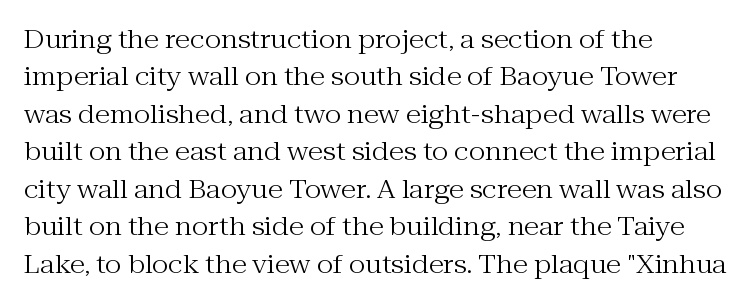
Q: Is the text bold? A: No.
Q: Is the text italic (slanted)? A: No, it is upright.
Q: Is the text underlined? A: No.
Q: How is the paragraph aligned? A: Left-aligned.
Q: Is the spacing between letters normal or unusually wide? A: Normal.
Q: Is the spacing between lines tight, normal or loose? A: Normal.
